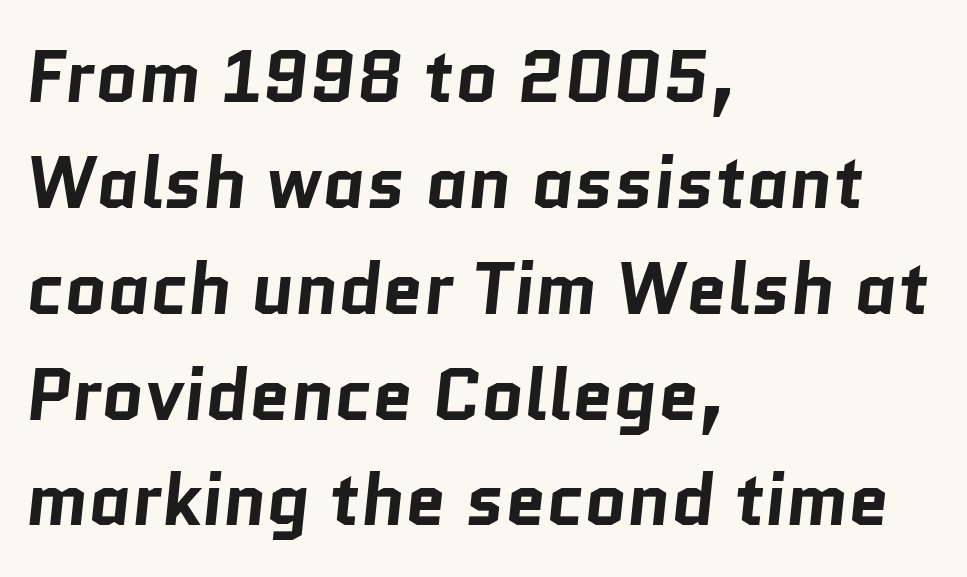
The image shows 73 px bold sans-serif type; set left-aligned, normal line spacing (1.45x), normal letter spacing, not underlined; low stroke contrast and a medium x-height.
